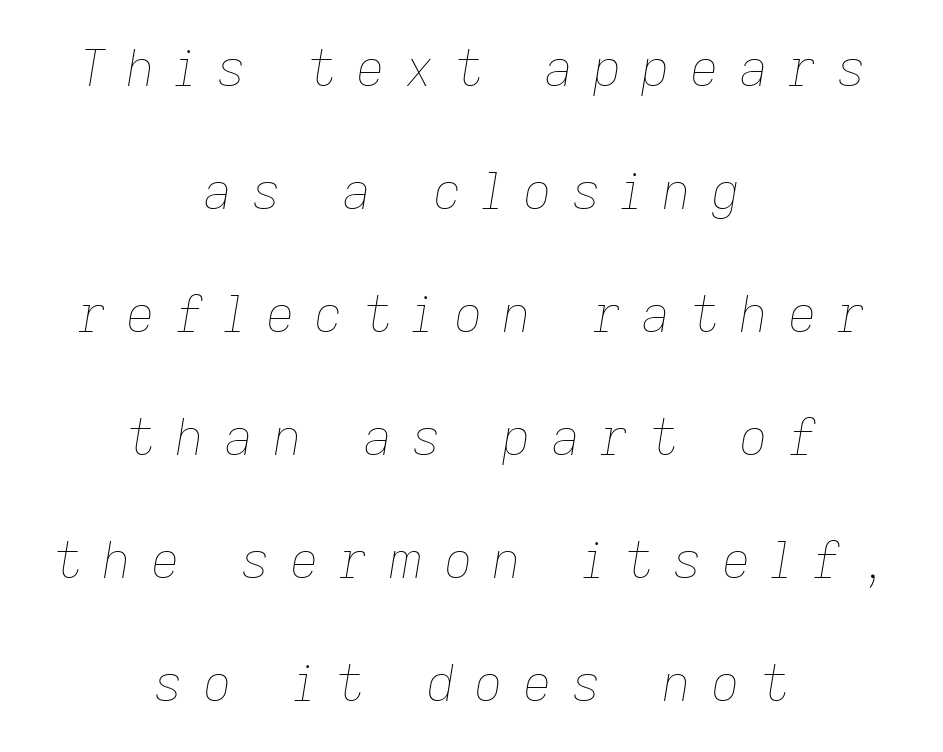
{"italic": "yes", "lean": "right", "slant_degrees": 9, "bold": "no", "weight": "thin", "width": "normal", "stroke_contrast": "low", "x_height": "medium", "monospaced": "no", "underline": "no", "align": "center", "line_spacing": "loose", "line_spacing_ratio": 2.46, "letter_spacing": "wide", "letter_spacing_em": 0.4, "glyph_px": 50}
